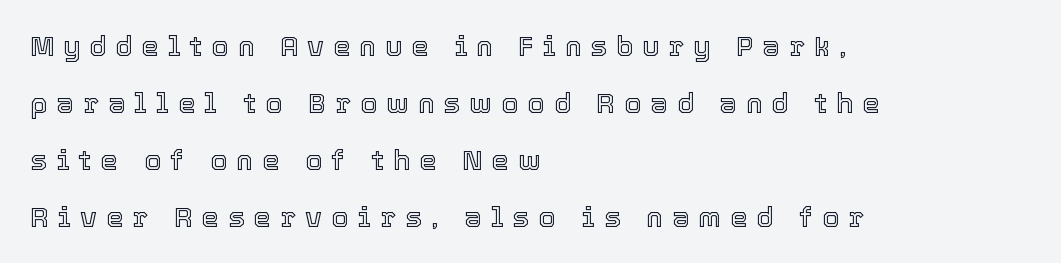
{"italic": "no", "width": "normal", "x_height": "medium", "monospaced": "no", "underline": "no", "align": "left", "line_spacing": "loose", "line_spacing_ratio": 2.03, "letter_spacing": "wide", "letter_spacing_em": 0.32, "glyph_px": 28}
